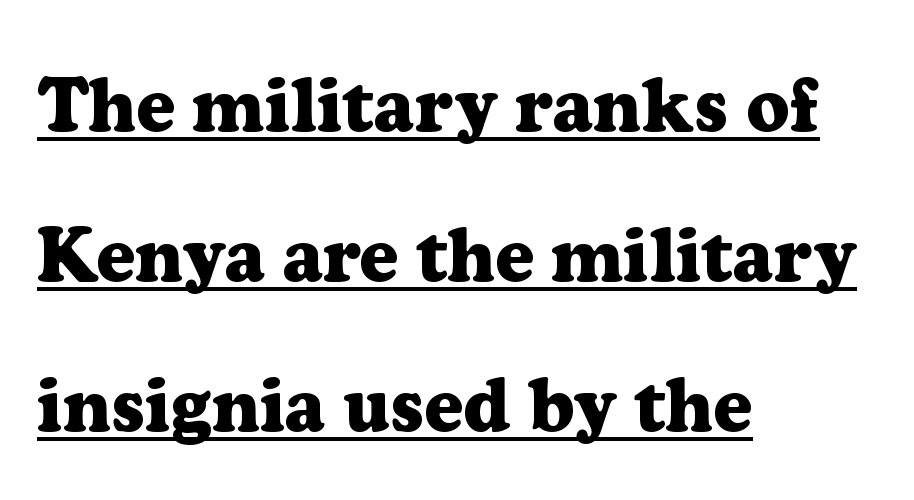
Examine the stroke ends and you'll spot serifs. These lines are rendered in a variable-pitch font. Italic? Not at all — the glyphs are vertical. Nothing unusual about the tracking: characters are spaced as the font intends. These words are printed bold, with thick strokes throughout. Somebody hit Ctrl+U on this one — the words are underlined.
